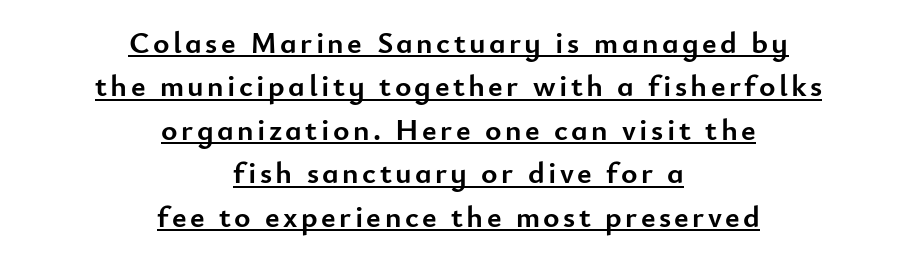
The image shows 31 px semibold sans-serif type, upright; set centered, normal line spacing (1.4x), underlined; low stroke contrast and a small x-height.
